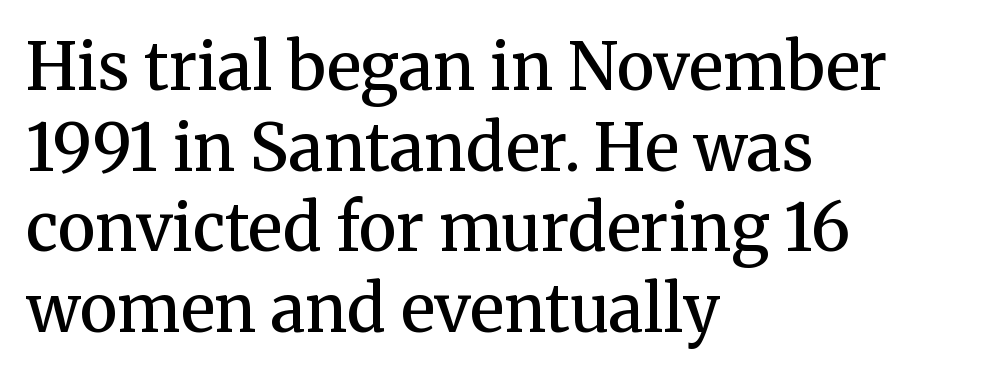
Unmarked baselines from the first word to the last. Compared with a centered layout, this one pins lines to the left instead. Character widths vary here, with narrow letters taking less room than wide ones. Is the letter spacing exaggerated? No — it looks like the ordinary default. The specimen reads as upright at a glance. A serif font was chosen for this passage.
